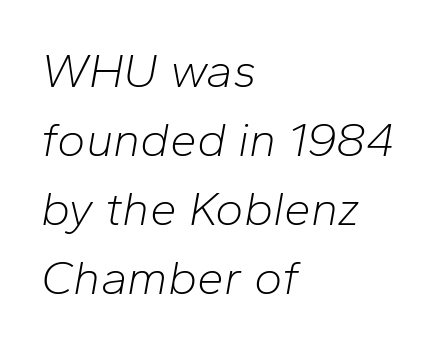
The image shows 48 px light type, italic (leaning right); set left-aligned, normal line spacing (1.44x), normal letter spacing, not underlined; low stroke contrast and a medium x-height.
